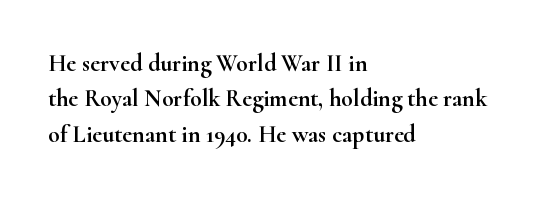
The passage shown stacks its lines at a standard gap. No extra tracking has been applied to these lines. Compared with a centered layout, this one pins lines to the left instead. The area under the type is left untouched. When letters stand straight like this, we call the style roman or upright.
